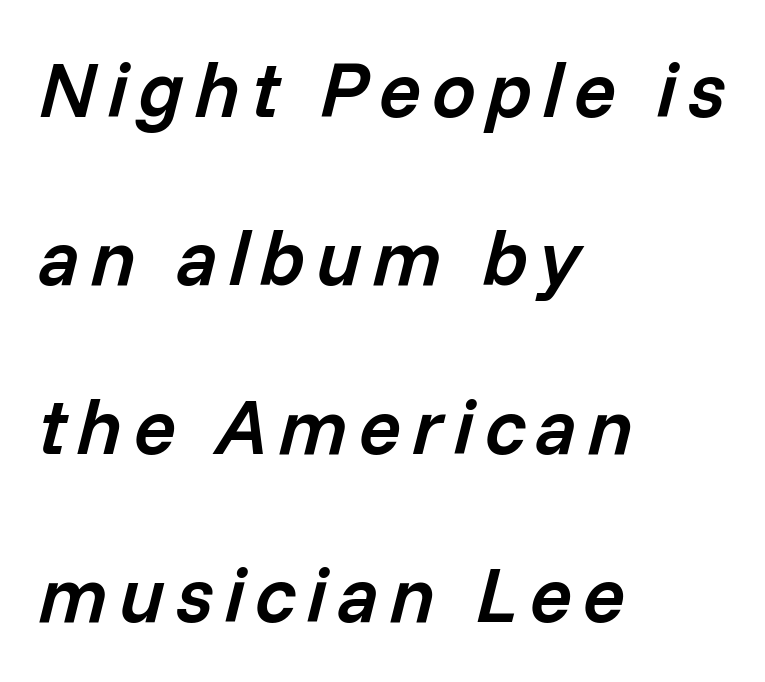
Q: Is the text bold? A: Semi-bold.
Q: Is the text italic (slanted)? A: Yes, it leans right by about 14 degrees.
Q: Is the text underlined? A: No.
Q: How is the paragraph aligned? A: Left-aligned.
Q: Is the spacing between lines tight, normal or loose? A: Loose.
Q: Width (condensed, normal, or wide)? A: Normal.
Q: Stroke contrast? A: Low.
Q: x-height? A: Medium.
Q: Monospaced? A: No.
